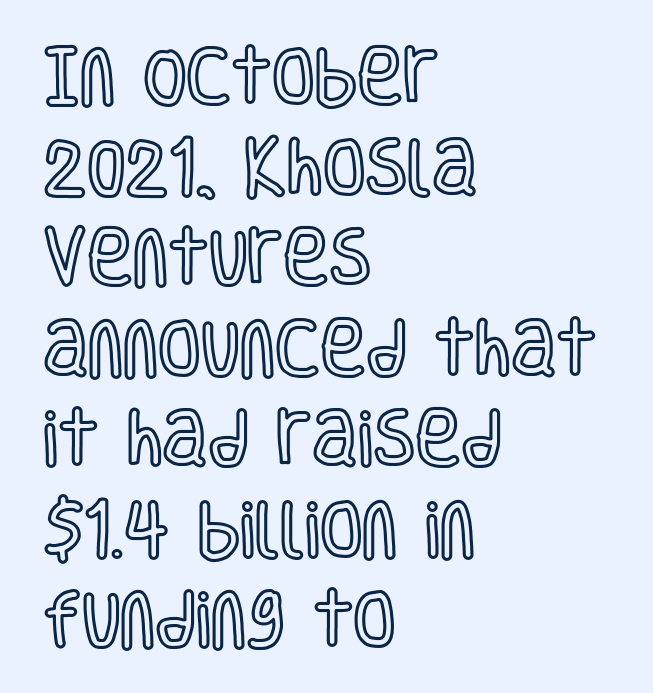
Q: Is the text italic (slanted)? A: No, it is upright.
Q: Is the text underlined? A: No.
Q: How is the paragraph aligned? A: Left-aligned.
Q: Is the spacing between letters normal or unusually wide? A: Normal.
Q: Is the spacing between lines tight, normal or loose? A: Normal.
Q: Width (condensed, normal, or wide)? A: Condensed.
Q: x-height? A: Large.
Q: Monospaced? A: No.
